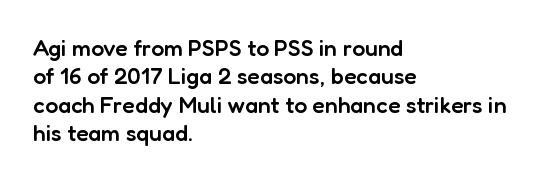
{"italic": "no", "bold": "semi", "underline": "no", "align": "left", "line_spacing_ratio": 1.23, "letter_spacing": "normal", "letter_spacing_em": 0.0, "glyph_px": 23}
